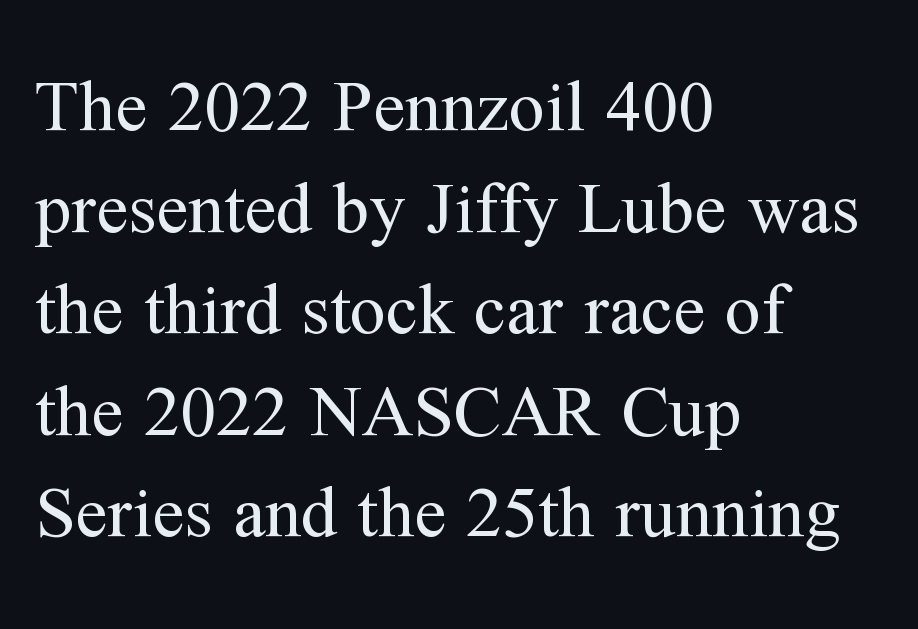
The image shows 72 px regular-weight serif type, upright; set left-aligned, normal line spacing (1.41x), normal letter spacing, not underlined; medium stroke contrast and a medium x-height.
